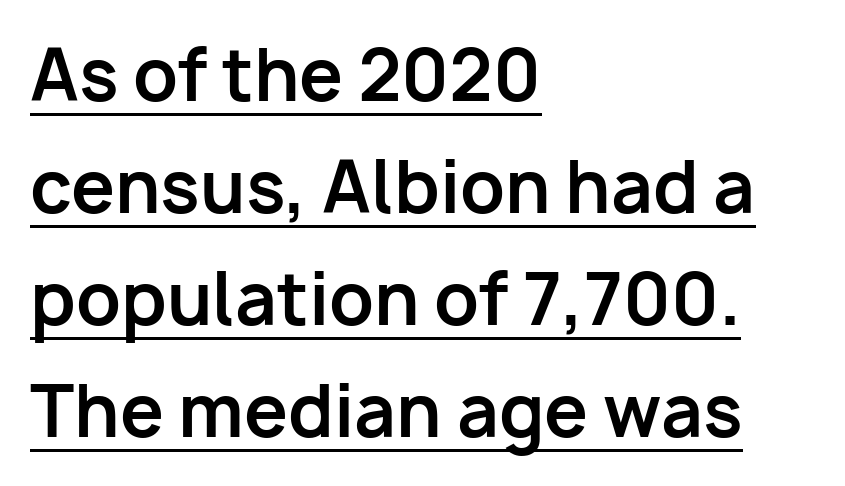
Q: Is the text bold? A: Yes.
Q: Is the text italic (slanted)? A: No, it is upright.
Q: Is the typeface a serif or a sans-serif typeface? A: Sans-serif.
Q: Is the text underlined? A: Yes.
Q: How is the paragraph aligned? A: Left-aligned.
Q: Is the spacing between letters normal or unusually wide? A: Normal.
Q: Is the spacing between lines tight, normal or loose? A: Normal.
Q: Width (condensed, normal, or wide)? A: Normal.
Q: Stroke contrast? A: Low.
Q: x-height? A: Medium.
Q: Monospaced? A: No.
